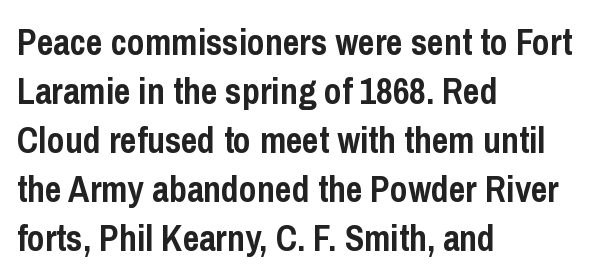
Q: Is the text bold? A: Yes.
Q: Is the text italic (slanted)? A: No, it is upright.
Q: Is the typeface a serif or a sans-serif typeface? A: Sans-serif.
Q: Is the text underlined? A: No.
Q: How is the paragraph aligned? A: Left-aligned.
Q: Is the spacing between letters normal or unusually wide? A: Normal.
Q: Is the spacing between lines tight, normal or loose? A: Normal.
Q: Width (condensed, normal, or wide)? A: Condensed.
Q: Stroke contrast? A: Low.
Q: x-height? A: Medium.
Q: Monospaced? A: No.
